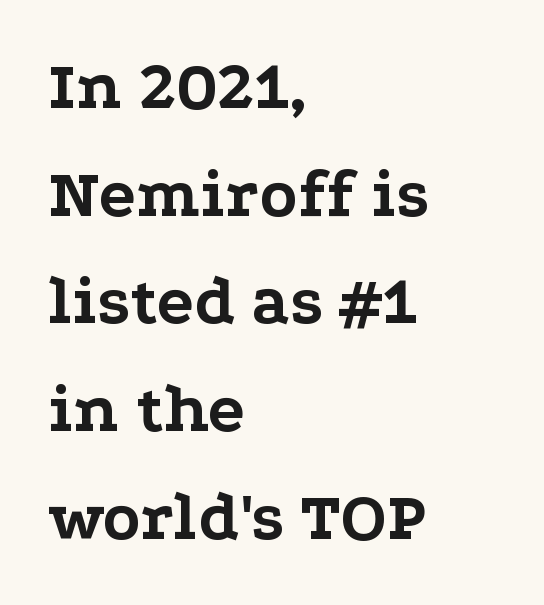
The image shows 69 px bold, wide serif type, upright; set left-aligned, normal line spacing (1.56x), normal letter spacing, not underlined; low stroke contrast and a medium x-height.
